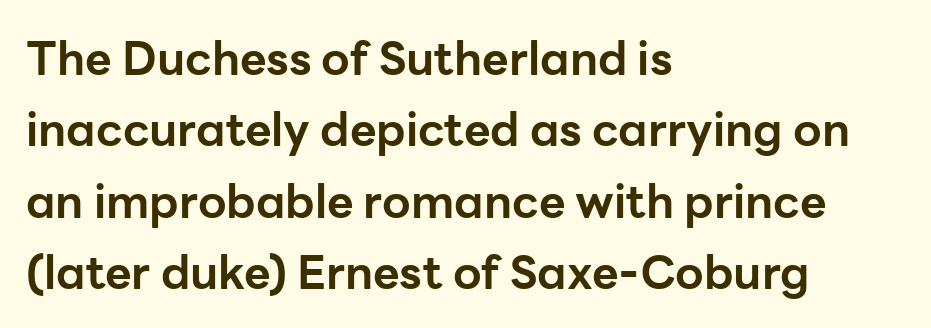
The glyphs in this specimen are sans serif. Short note: letters normally spaced. The rag falls on the right side of this text block. Is the type bold? Yes — the strokes are clearly thick and heavy.
